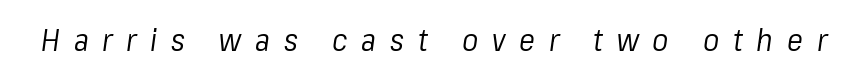
This sample uses an oblique cut, with every glyph tilted off the vertical. Observe the wide spacing: letters keep a clear distance from each other. Clear beneath every line of the passage. Stems here are at most as thick as an everyday book face. Varying glyph widths throughout — classic text-font behaviour.
